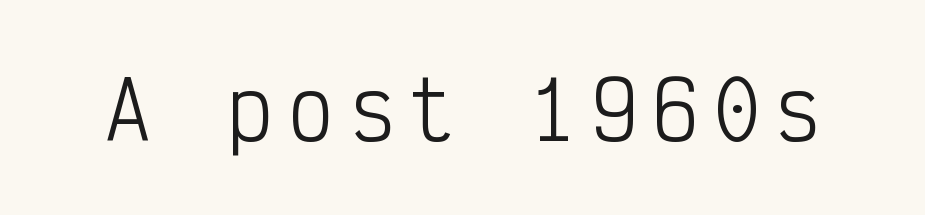
{"serif": "no", "italic": "no", "bold": "no", "weight": "light", "width": "condensed", "stroke_contrast": "low", "x_height": "medium", "monospaced": "yes", "underline": "no", "glyph_px": 79}
